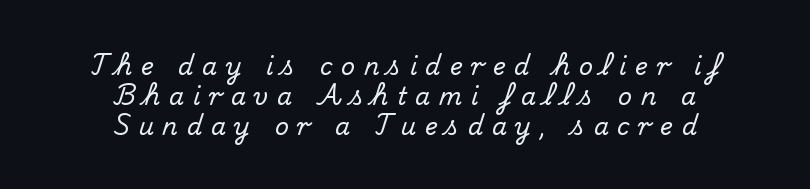
Q: Is the text italic (slanted)? A: Yes.
Q: Is the text underlined? A: No.
Q: How is the paragraph aligned? A: Centered.
Q: Is the spacing between letters normal or unusually wide? A: Unusually wide.
Q: Is the spacing between lines tight, normal or loose? A: Normal.
